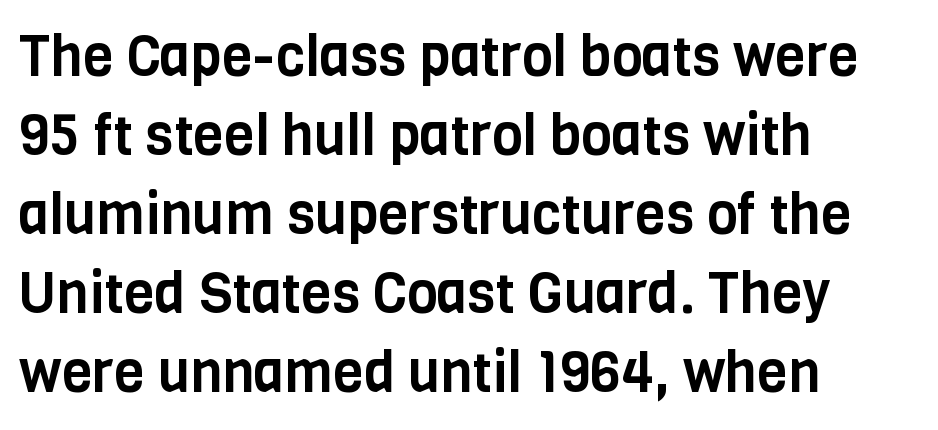
{"serif": "no", "italic": "no", "width": "condensed", "stroke_contrast": "low", "x_height": "large", "monospaced": "no", "underline": "no", "align": "left", "line_spacing": "normal", "line_spacing_ratio": 1.41, "letter_spacing": "normal", "letter_spacing_em": 0.0, "glyph_px": 56}
